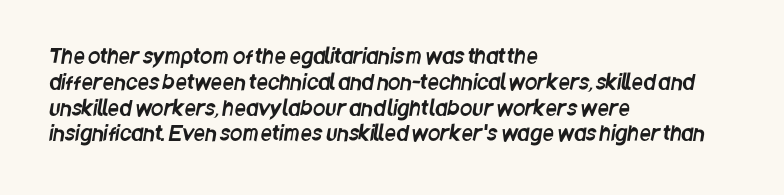
Q: Is the text underlined? A: No.
Q: How is the paragraph aligned? A: Left-aligned.
Q: Is the spacing between letters normal or unusually wide? A: Normal.
Q: Is the spacing between lines tight, normal or loose? A: Normal.
